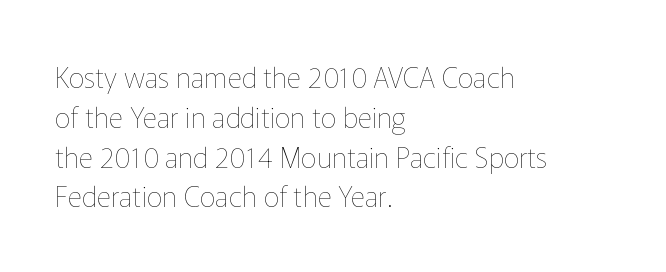
{"italic": "no", "bold": "no", "weight": "thin", "width": "normal", "stroke_contrast": "low", "x_height": "medium", "monospaced": "no", "underline": "no", "align": "left", "line_spacing": "normal", "line_spacing_ratio": 1.42, "letter_spacing": "normal", "letter_spacing_em": 0.0, "glyph_px": 28}
